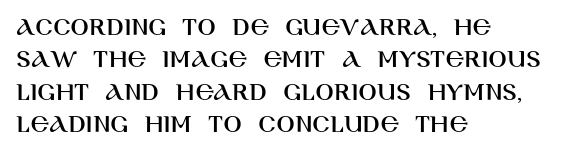
Designer's note — italics off, roman on. The specimen omits any rule beneath the text block's lines. No extra tracking has been applied to these lines. Each line starts at the same left margin while the right side varies.
